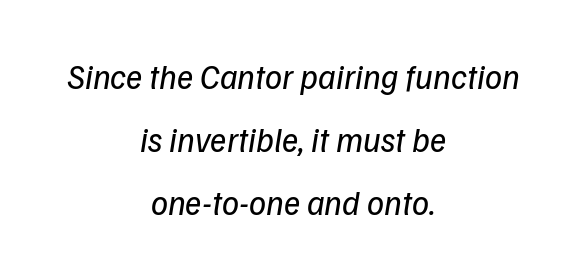
{"serif": "no", "bold": "no", "weight": "regular", "width": "normal", "stroke_contrast": "low", "x_height": "medium", "monospaced": "no", "underline": "no", "align": "center", "line_spacing_ratio": 1.86, "letter_spacing": "normal", "letter_spacing_em": 0.0, "glyph_px": 34}
